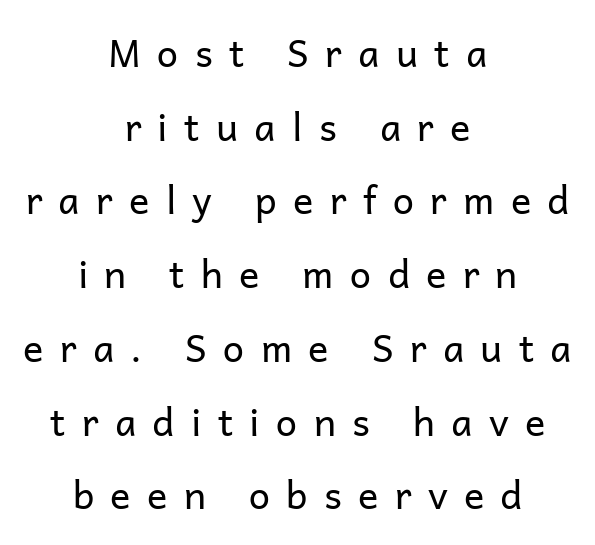
Q: Is the text bold? A: No.
Q: Is the text italic (slanted)? A: No, it is upright.
Q: Is the typeface a serif or a sans-serif typeface? A: Sans-serif.
Q: Is the text underlined? A: No.
Q: How is the paragraph aligned? A: Centered.
Q: Is the spacing between letters normal or unusually wide? A: Unusually wide.
Q: Is the spacing between lines tight, normal or loose? A: Loose.
Q: Width (condensed, normal, or wide)? A: Normal.
Q: Stroke contrast? A: Low.
Q: x-height? A: Medium.
Q: Monospaced? A: No.
